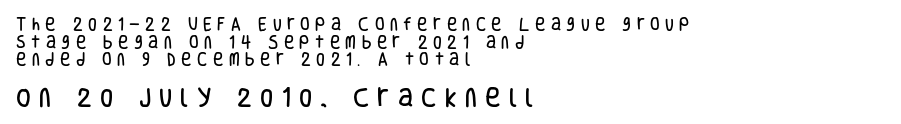
Q: Is the text italic (slanted)? A: No, it is upright.
Q: Is the text underlined? A: No.
Q: How is the paragraph aligned? A: Left-aligned.
Q: Is the spacing between letters normal or unusually wide? A: Unusually wide.
Q: Is the spacing between lines tight, normal or loose? A: Normal.
Q: Which block of text is set in a larger size, the first (top) or the second (bottom)? A: The second (bottom) one.
